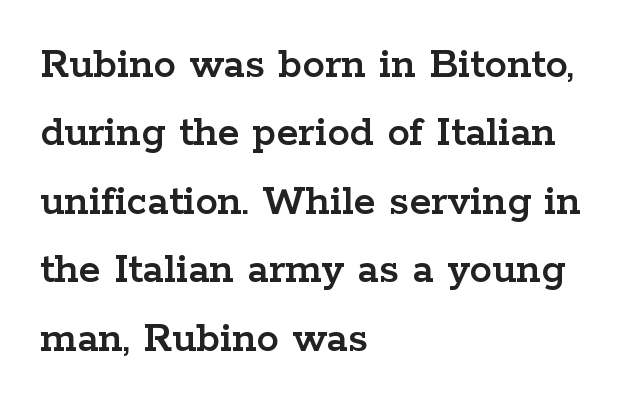
Q: Is the text italic (slanted)? A: No, it is upright.
Q: Is the typeface a serif or a sans-serif typeface? A: Serif.
Q: Is the text underlined? A: No.
Q: How is the paragraph aligned? A: Left-aligned.
Q: Is the spacing between letters normal or unusually wide? A: Normal.
Q: Is the spacing between lines tight, normal or loose? A: Normal.
Q: Width (condensed, normal, or wide)? A: Wide.
Q: Stroke contrast? A: Low.
Q: x-height? A: Medium.
Q: Monospaced? A: No.
